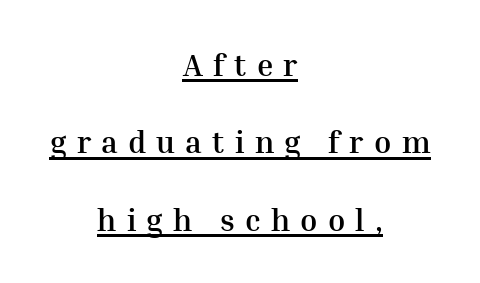
Little horizontal feet cap the strokes, marking this as serif type. The lines in this sample share a center point and differ in where they start and stop. Loosely led — the rows are spread out. The face used here is proportionally spaced, like ordinary book or web type. Posture: upright roman. Caption: expanded tracking, letters set apart.
